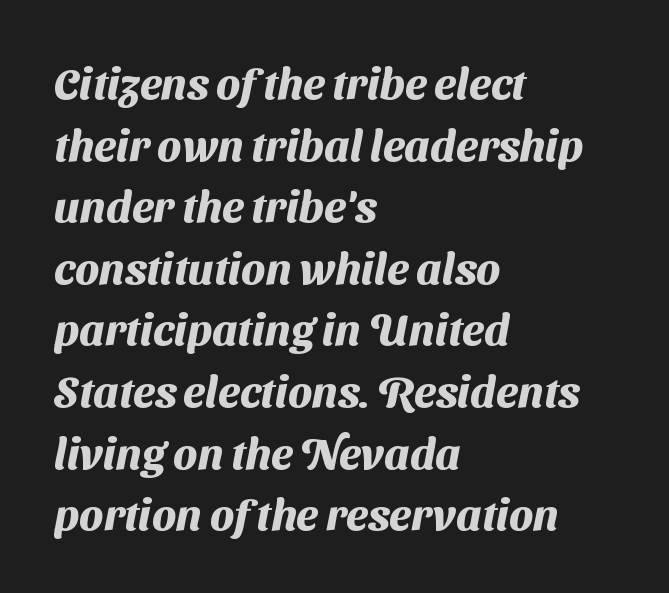
Q: Is the text bold? A: Yes.
Q: Is the typeface a serif or a sans-serif typeface? A: Sans-serif.
Q: Is the text underlined? A: No.
Q: How is the paragraph aligned? A: Left-aligned.
Q: Is the spacing between letters normal or unusually wide? A: Normal.
Q: Is the spacing between lines tight, normal or loose? A: Normal.
Q: Width (condensed, normal, or wide)? A: Normal.
Q: Stroke contrast? A: Medium.
Q: x-height? A: Medium.
Q: Monospaced? A: No.
